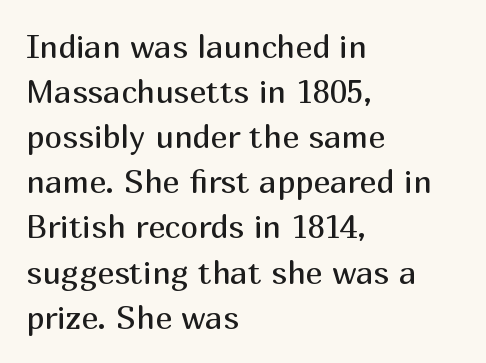
The text block is weighted toward the left margin, trailing off unevenly rightward. Nothing sits at the stroke ends, so this counts as sans-serif. The lettering stays uniformly vertical, giving the passage a roman look. Bare-footed words on every line. Letter spacing: default.
